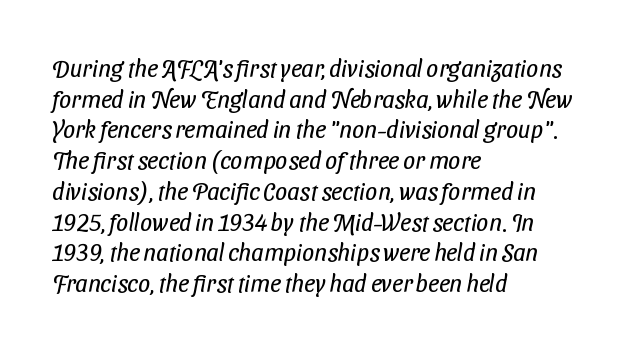
{"bold": "no", "underline": "no", "align": "left", "line_spacing": "normal", "line_spacing_ratio": 1.28, "letter_spacing": "normal", "letter_spacing_em": 0.0, "glyph_px": 24}
